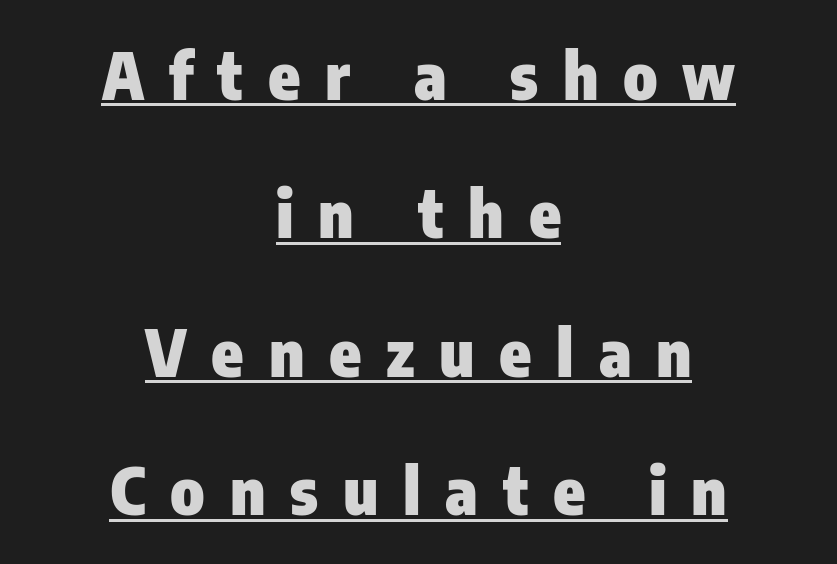
Observe the absence of serifs on each vertical stroke in this sample. This sample is center-justified, so both line endings float freely. Look at the tracking — it's clearly loosened, letters drifting apart. You could fit nearly another row in the gap between these rows.
